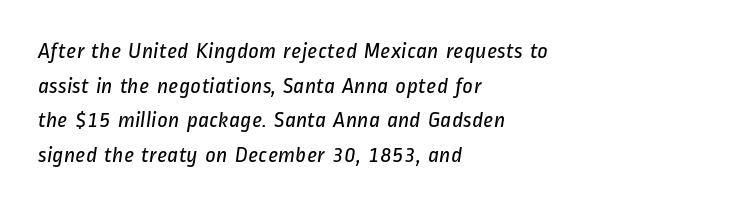
Q: Is the text bold? A: No.
Q: Is the text underlined? A: No.
Q: How is the paragraph aligned? A: Left-aligned.
Q: Is the spacing between letters normal or unusually wide? A: Normal.
Q: Is the spacing between lines tight, normal or loose? A: Normal.
